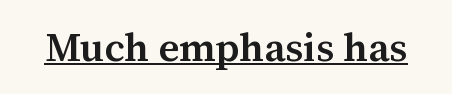
{"serif": "yes", "italic": "no", "bold": "semi", "weight": "semibold", "width": "normal", "stroke_contrast": "medium", "x_height": "medium", "monospaced": "no", "underline": "yes", "letter_spacing": "normal", "letter_spacing_em": 0.0, "glyph_px": 40}
